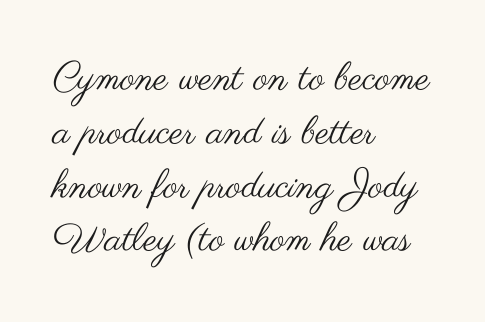
Q: Is the text bold? A: No.
Q: Is the text italic (slanted)? A: Yes.
Q: Is the typeface a serif or a sans-serif typeface? A: Sans-serif.
Q: Is the text underlined? A: No.
Q: How is the paragraph aligned? A: Left-aligned.
Q: Is the spacing between letters normal or unusually wide? A: Normal.
Q: Is the spacing between lines tight, normal or loose? A: Normal.
Q: Width (condensed, normal, or wide)? A: Wide.
Q: Stroke contrast? A: Medium.
Q: x-height? A: Small.
Q: Monospaced? A: No.
